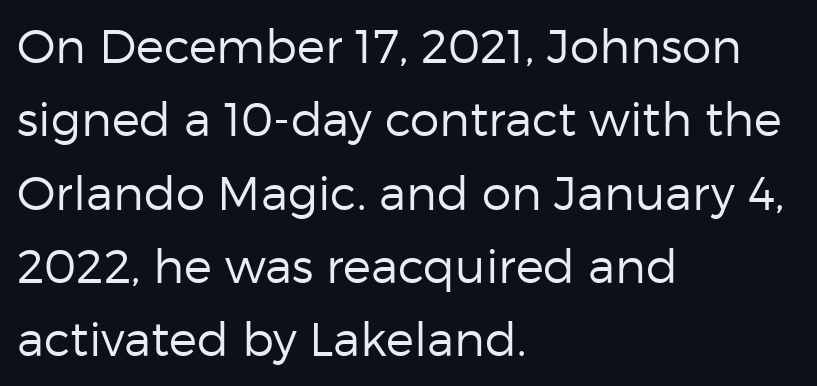
Q: Is the text bold? A: No.
Q: Is the text italic (slanted)? A: No, it is upright.
Q: Is the typeface a serif or a sans-serif typeface? A: Sans-serif.
Q: Is the text underlined? A: No.
Q: How is the paragraph aligned? A: Left-aligned.
Q: Is the spacing between letters normal or unusually wide? A: Normal.
Q: Is the spacing between lines tight, normal or loose? A: Normal.
Q: Width (condensed, normal, or wide)? A: Normal.
Q: Stroke contrast? A: Low.
Q: x-height? A: Medium.
Q: Monospaced? A: No.
